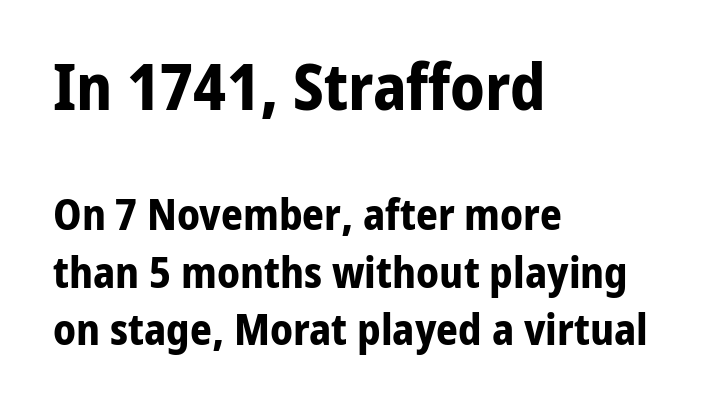
{"serif": "no", "italic": "no", "bold": "yes", "weight": "bold", "width": "normal", "stroke_contrast": "low", "x_height": "medium", "monospaced": "no", "underline": "no", "align": "left", "line_spacing": "normal", "line_spacing_ratio": 1.34, "letter_spacing": "normal", "letter_spacing_em": 0.0, "larger_block": "first", "size_ratio": 1.51, "glyph_px": 65}
